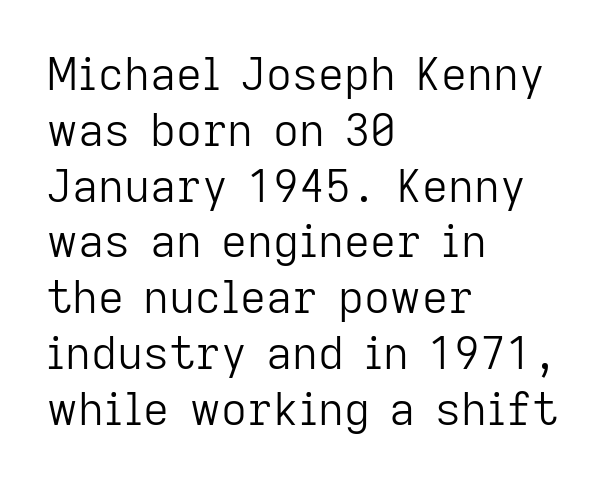
{"serif": "no", "italic": "no", "bold": "no", "weight": "light", "width": "normal", "stroke_contrast": "low", "x_height": "medium", "monospaced": "no", "underline": "no", "align": "left", "line_spacing_ratio": 1.24, "letter_spacing": "normal", "letter_spacing_em": 0.0, "glyph_px": 45}
